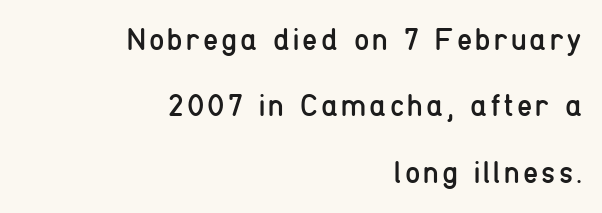
{"serif": "no", "italic": "no", "bold": "no", "weight": "regular", "width": "condensed", "stroke_contrast": "low", "x_height": "medium", "monospaced": "no", "underline": "no", "align": "right", "line_spacing": "loose", "line_spacing_ratio": 2.14, "glyph_px": 31}
